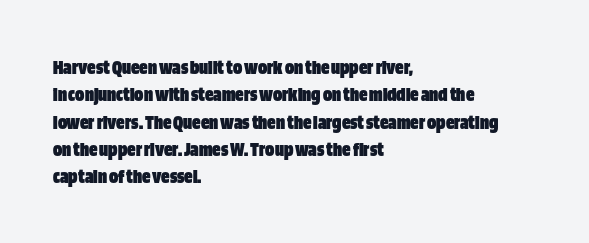
{"italic": "no", "bold": "yes", "underline": "no", "align": "left", "line_spacing": "normal", "line_spacing_ratio": 1.3, "letter_spacing": "normal", "letter_spacing_em": 0.0, "glyph_px": 21}
